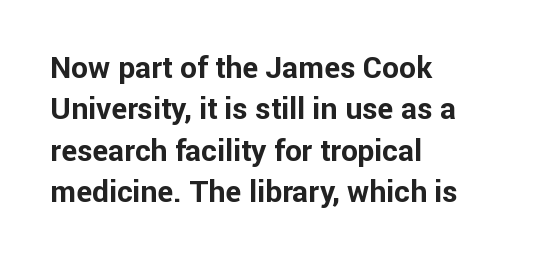
The image shows 30 px bold sans-serif type, upright; set left-aligned, normal line spacing (1.38x), normal letter spacing, not underlined; low stroke contrast and a medium x-height.
